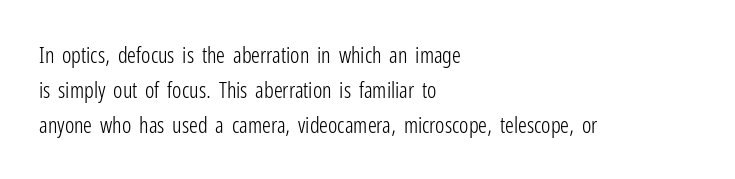
All the whitespace from short lines collects on the right. No extra tracking has been applied to these lines. Characters remain perfectly vertical along every line. The space beneath each line is pristine and unruled. Vertical stems look standard width or narrower in stroke.
